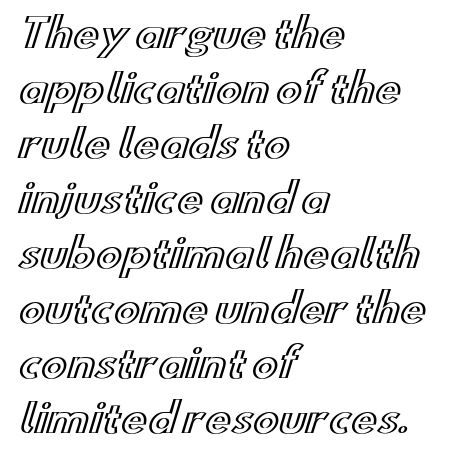
The image shows 39 px wide type; set left-aligned, normal line spacing (1.41x), normal letter spacing, not underlined; a small x-height.
